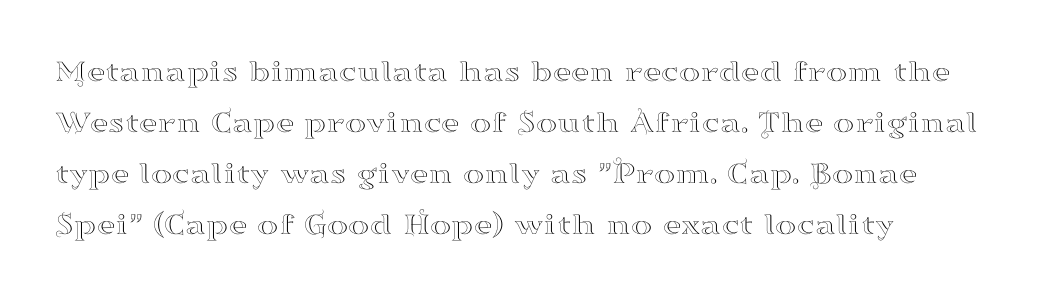
Here the glyphs are tracked normally, forming tight word shapes. Quick note: not italic, upright. The type family on display is of the serif kind. These lines are rendered in a variable-pitch font. The area under the type is left untouched. Leftover space on each line is placed entirely after the last word.
